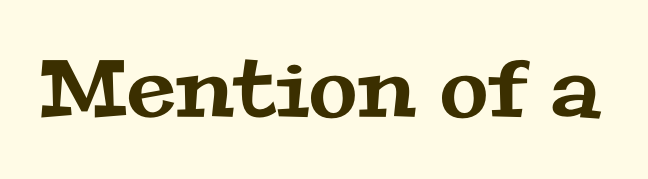
Q: Is the typeface a serif or a sans-serif typeface? A: Serif.
Q: Is the text underlined? A: No.
Q: Is the spacing between letters normal or unusually wide? A: Normal.
Q: Width (condensed, normal, or wide)? A: Wide.
Q: Stroke contrast? A: Medium.
Q: x-height? A: Medium.
Q: Monospaced? A: No.
